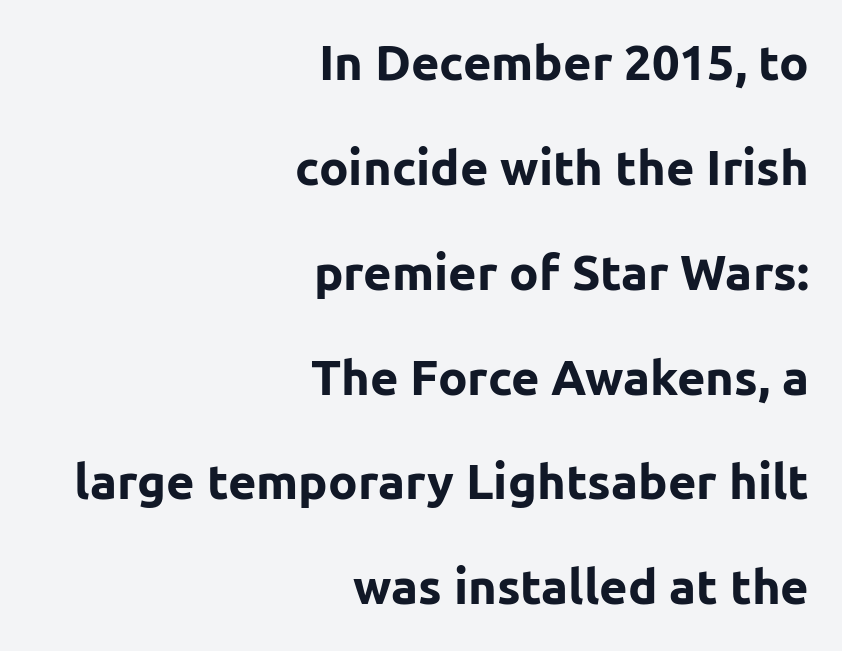
There is no visible air inserted between adjacent glyphs. Each new line begins a long way beneath the previous one. The space directly below the letters is spotless. Note the varied advance widths — an 'i' is clearly narrower than an 'm'. Look at the bottom of the vertical strokes: they stop flat, with no serifs. In terms of weight, the rendering is a true, heavy bold.
